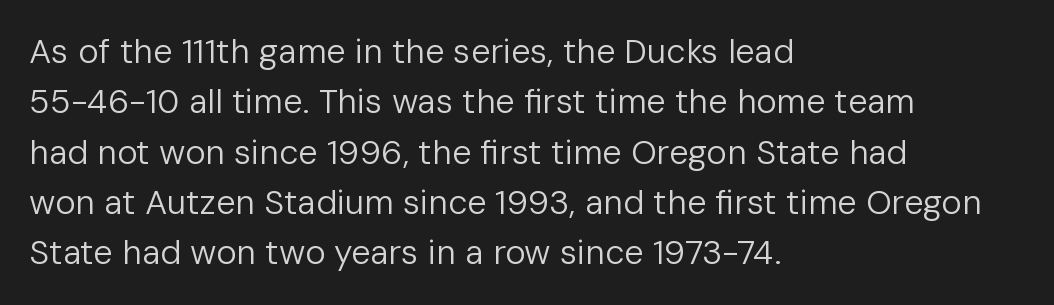
Q: Is the text bold? A: No.
Q: Is the text italic (slanted)? A: No, it is upright.
Q: Is the typeface a serif or a sans-serif typeface? A: Sans-serif.
Q: Is the text underlined? A: No.
Q: How is the paragraph aligned? A: Left-aligned.
Q: Is the spacing between letters normal or unusually wide? A: Normal.
Q: Is the spacing between lines tight, normal or loose? A: Normal.
Q: Width (condensed, normal, or wide)? A: Normal.
Q: Stroke contrast? A: Low.
Q: x-height? A: Medium.
Q: Monospaced? A: No.
